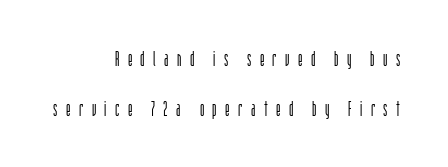
The image shows 21 px text type, upright; set right-aligned, loose line spacing (2.36x), unusually wide letter spacing (+0.4 em), not underlined.
